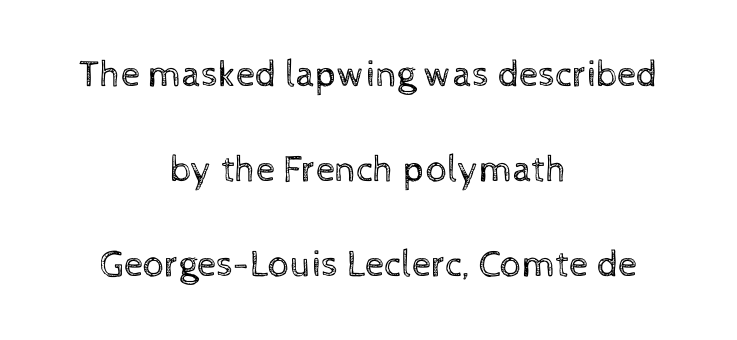
The image shows 38 px regular-weight type, upright; set centered, loose line spacing (2.5x), normal letter spacing, not underlined; a medium x-height.
